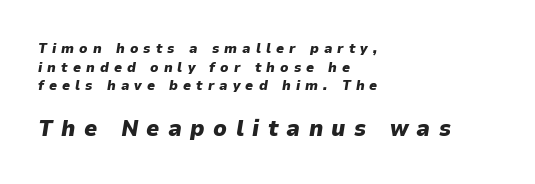
These lines carry a lot of weight — the face is fully bold. Lines of text with bare space underneath. Regarding leading, the lines here are spaced in the standard way. A student would call this left alignment; a typographer would say flush left, rag right. Note: smaller setting up top, larger setting below. These lines have a slow, spaced-out rhythm from letter to letter.
